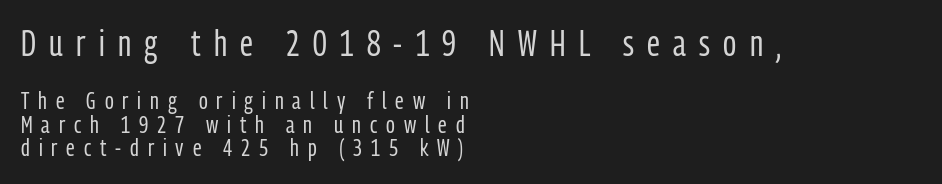
The image shows 36 px regular-weight, condensed sans-serif type, upright; set left-aligned, tight line spacing (0.98x), unusually wide letter spacing (+0.37 em), not underlined; the first (top) block is 1.5x larger; low stroke contrast and a medium x-height.
